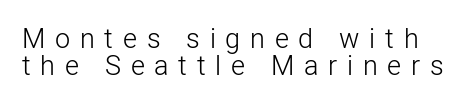
The letters stand straight up with perfectly vertical stems. Weight: in the light-to-regular range. You could barely slide anything between these rows. Nobody drew a line under any word here. This sample uses expanded letter spacing, leaving extra air between glyphs.
